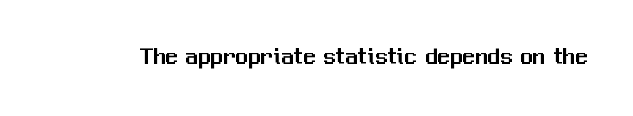
If you drew a line through each stem, it would be perfectly vertical. Characters follow at the spacing the type designer built in. The words here are not underlined.
